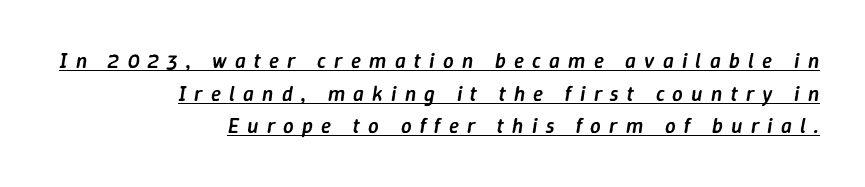
Inter-character spacing is expanded well beyond the font's built-in metrics. Observe the lean: these are italic letterforms. Every row of glyphs terminates at an identical x-position on the right. A continuous stroke trails under the words, as in a hyperlink. Rows of type keep a routine distance in the vertical direction. Stroke thickness is moderately raised; the sample reads as semibold.
